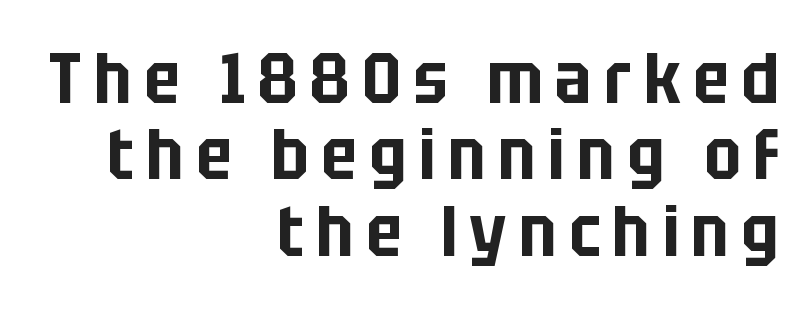
The image shows 72 px condensed sans-serif type, upright; set right-aligned, tight line spacing (1.06x), not underlined; low stroke contrast and a large x-height.
